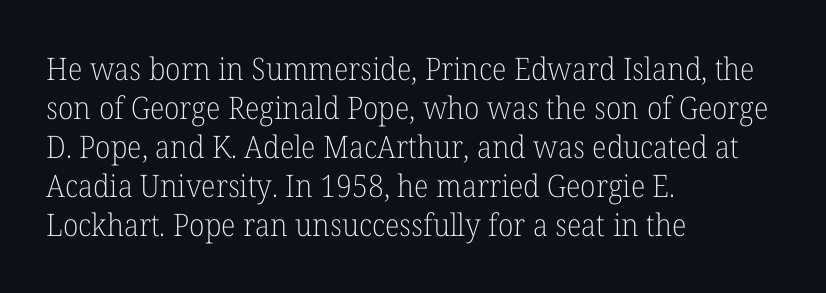
The image shows 31 px light serif type, upright; set left-aligned, normal line spacing (1.26x), normal letter spacing, not underlined; low stroke contrast and a medium x-height.
